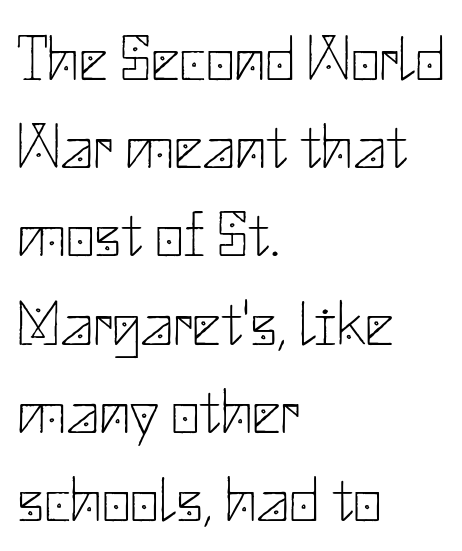
{"serif": "no", "italic": "no", "bold": "no", "weight": "thin", "width": "normal", "stroke_contrast": "low", "x_height": "small", "underline": "no", "align": "left", "line_spacing": "normal", "line_spacing_ratio": 1.4, "letter_spacing": "normal", "letter_spacing_em": 0.0, "glyph_px": 63}
